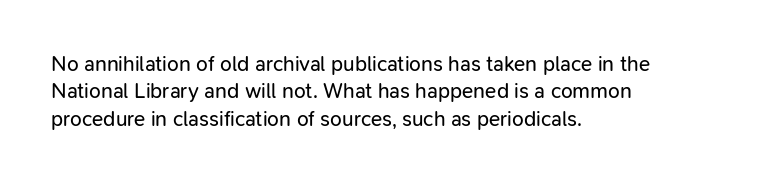
{"italic": "no", "bold": "no", "underline": "no", "align": "left", "line_spacing": "normal", "line_spacing_ratio": 1.3, "letter_spacing": "normal", "letter_spacing_em": 0.0, "glyph_px": 21}
